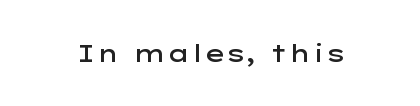
Q: Is the text bold? A: Semi-bold.
Q: Is the text italic (slanted)? A: No, it is upright.
Q: Is the text underlined? A: No.
Q: Is the spacing between letters normal or unusually wide? A: Normal.
